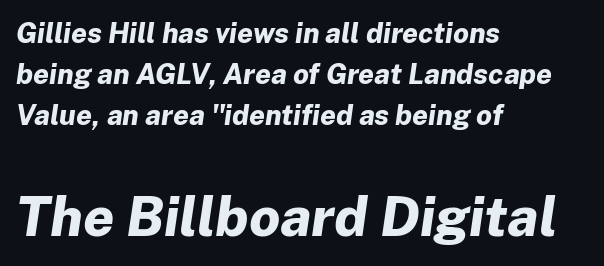
The image shows 55 px bold type, italic (leaning right); set left-aligned, normal line spacing (1.47x), normal letter spacing, not underlined; the second (bottom) block is 1.96x larger; low stroke contrast and a medium x-height.
